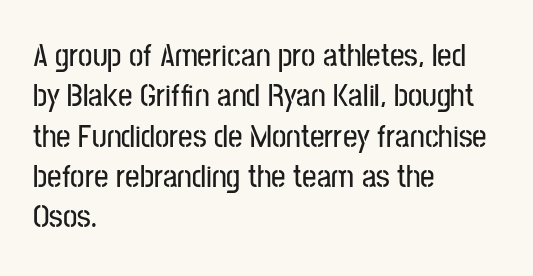
{"serif": "no", "italic": "no", "width": "condensed", "stroke_contrast": "low", "x_height": "medium", "monospaced": "no", "underline": "no", "align": "left", "line_spacing": "normal", "line_spacing_ratio": 1.26, "letter_spacing": "normal", "letter_spacing_em": 0.0, "glyph_px": 32}
